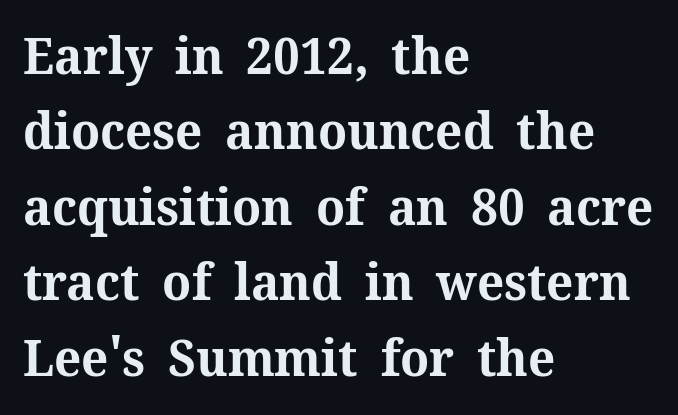
{"serif": "yes", "italic": "no", "bold": "yes", "weight": "bold", "width": "normal", "stroke_contrast": "medium", "x_height": "medium", "monospaced": "no", "underline": "no", "align": "left", "line_spacing": "normal", "line_spacing_ratio": 1.48, "letter_spacing": "normal", "letter_spacing_em": 0.0, "glyph_px": 51}
